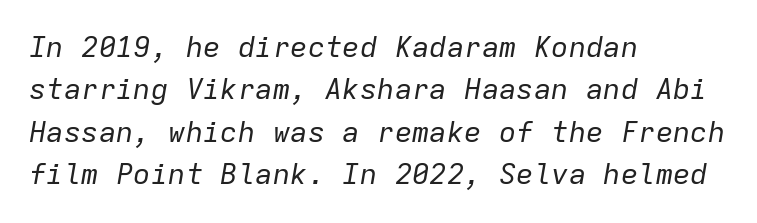
Q: Is the text bold? A: No.
Q: Is the text italic (slanted)? A: Yes, it leans right by about 9 degrees.
Q: Is the text underlined? A: No.
Q: How is the paragraph aligned? A: Left-aligned.
Q: Is the spacing between letters normal or unusually wide? A: Normal.
Q: Is the spacing between lines tight, normal or loose? A: Normal.
Q: Width (condensed, normal, or wide)? A: Normal.
Q: Stroke contrast? A: Low.
Q: x-height? A: Medium.
Q: Monospaced? A: Yes.
